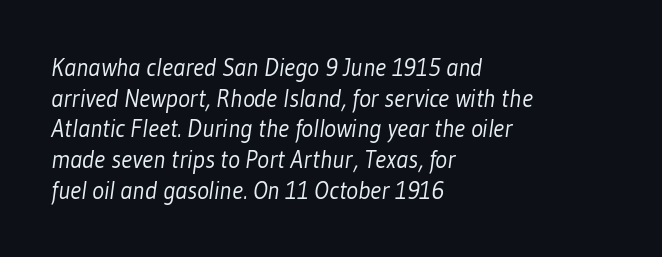
Q: Is the text bold? A: No.
Q: Is the text underlined? A: No.
Q: How is the paragraph aligned? A: Left-aligned.
Q: Is the spacing between letters normal or unusually wide? A: Normal.
